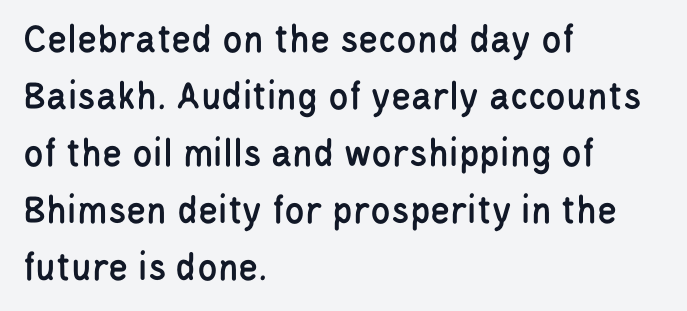
Q: Is the text italic (slanted)? A: No, it is upright.
Q: Is the typeface a serif or a sans-serif typeface? A: Sans-serif.
Q: Is the text underlined? A: No.
Q: How is the paragraph aligned? A: Left-aligned.
Q: Is the spacing between letters normal or unusually wide? A: Normal.
Q: Is the spacing between lines tight, normal or loose? A: Normal.
Q: Width (condensed, normal, or wide)? A: Condensed.
Q: Stroke contrast? A: Low.
Q: x-height? A: Large.
Q: Monospaced? A: No.
